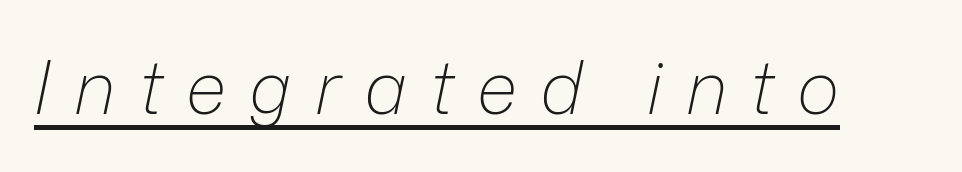
Q: Is the text bold? A: No.
Q: Is the text italic (slanted)? A: Yes, it leans right by about 12 degrees.
Q: Is the text underlined? A: Yes.
Q: Is the spacing between letters normal or unusually wide? A: Unusually wide.
Q: Width (condensed, normal, or wide)? A: Normal.
Q: Stroke contrast? A: Low.
Q: x-height? A: Medium.
Q: Monospaced? A: No.
